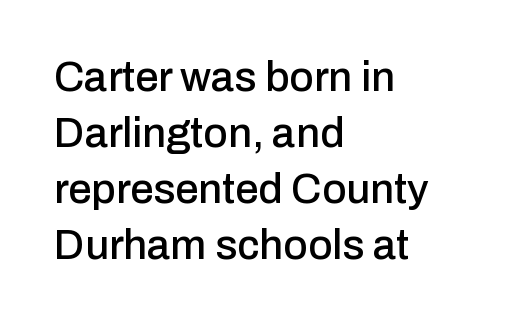
{"serif": "no", "italic": "no", "width": "normal", "stroke_contrast": "low", "x_height": "medium", "monospaced": "no", "underline": "no", "align": "left", "line_spacing": "normal", "line_spacing_ratio": 1.33, "letter_spacing": "normal", "letter_spacing_em": 0.0, "glyph_px": 42}
